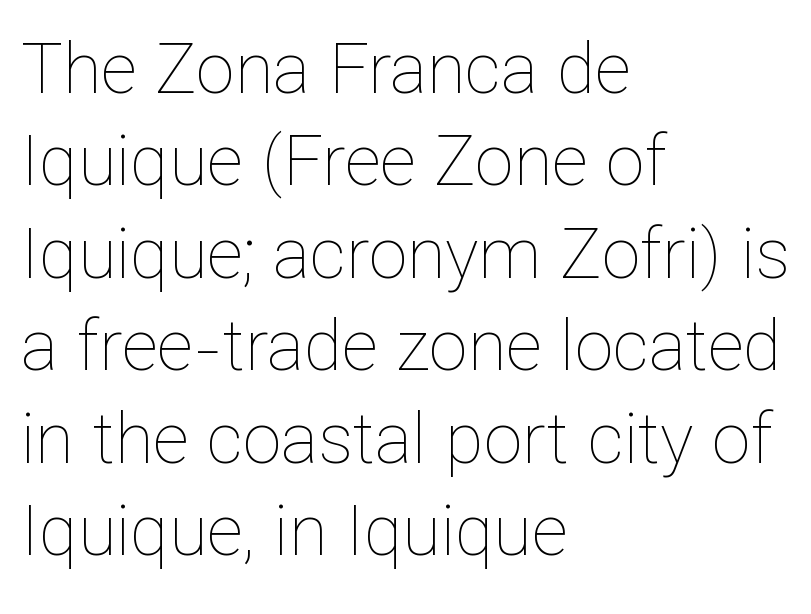
The image shows 70 px thin type, upright; set left-aligned, normal line spacing (1.32x), normal letter spacing, not underlined; low stroke contrast and a medium x-height.
